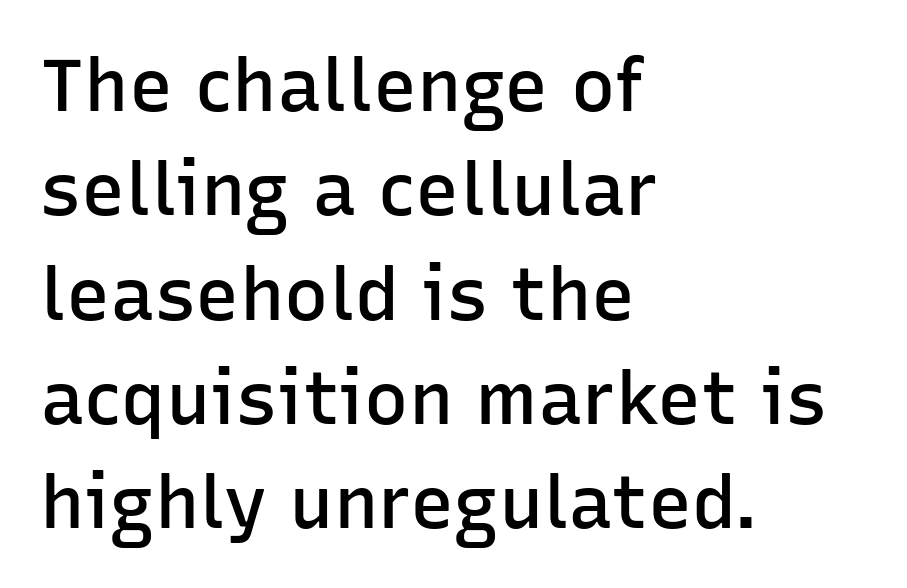
{"serif": "no", "italic": "no", "bold": "semi", "weight": "semibold", "width": "normal", "stroke_contrast": "low", "x_height": "medium", "monospaced": "no", "underline": "no", "align": "left", "line_spacing": "normal", "line_spacing_ratio": 1.41, "letter_spacing": "normal", "letter_spacing_em": 0.0, "glyph_px": 74}
